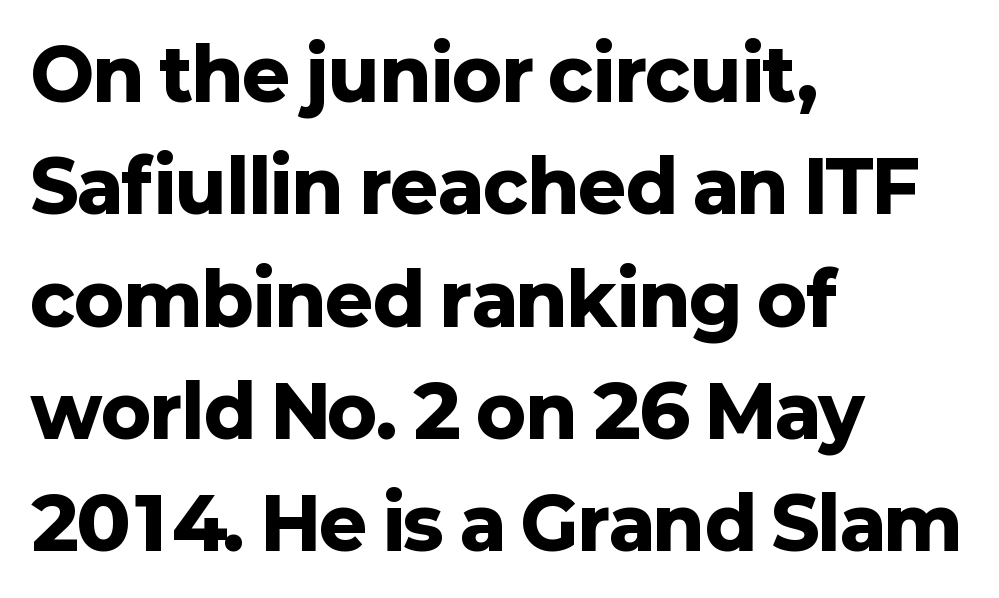
The image shows 72 px heavy sans-serif type, upright; set left-aligned, normal line spacing (1.56x), normal letter spacing, not underlined; low stroke contrast and a medium x-height.
